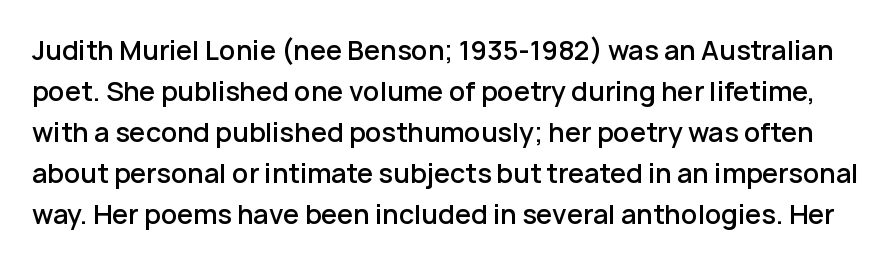
Compared with an ordinary text face, these strokes are moderately heavier — a semibold. Default kerning and tracking; the words read as compact shapes. Line spacing here is normal. The lettering holds an erect, upright posture throughout.
